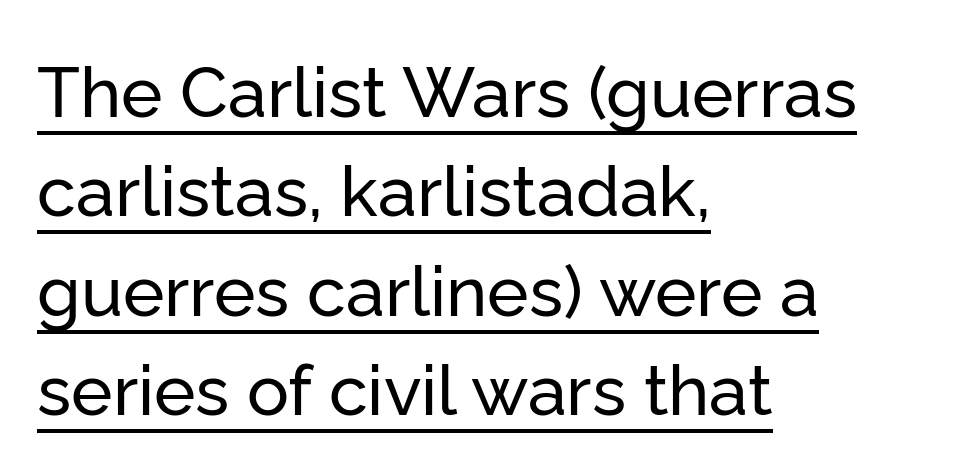
Q: Is the text italic (slanted)? A: No, it is upright.
Q: Is the typeface a serif or a sans-serif typeface? A: Sans-serif.
Q: Is the text underlined? A: Yes.
Q: How is the paragraph aligned? A: Left-aligned.
Q: Is the spacing between letters normal or unusually wide? A: Normal.
Q: Is the spacing between lines tight, normal or loose? A: Normal.
Q: Width (condensed, normal, or wide)? A: Normal.
Q: Stroke contrast? A: Low.
Q: x-height? A: Medium.
Q: Monospaced? A: No.
